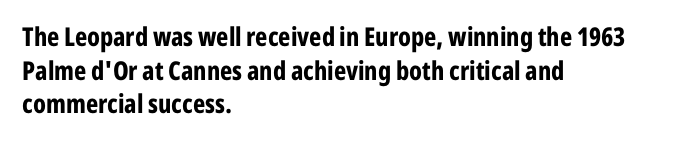
Q: Is the text bold? A: Yes.
Q: Is the text italic (slanted)? A: No, it is upright.
Q: Is the text underlined? A: No.
Q: How is the paragraph aligned? A: Left-aligned.
Q: Is the spacing between letters normal or unusually wide? A: Normal.
Q: Is the spacing between lines tight, normal or loose? A: Normal.
